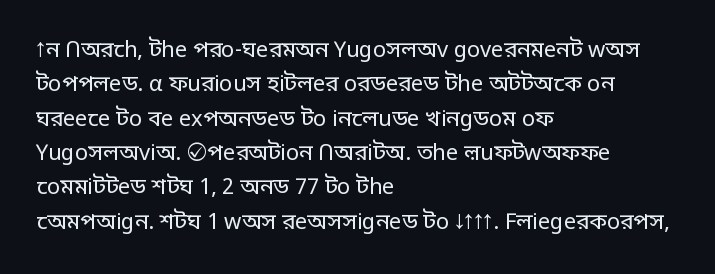
{"italic": "no", "bold": "no", "underline": "no", "align": "left", "line_spacing": "normal", "line_spacing_ratio": 1.56, "letter_spacing": "normal", "letter_spacing_em": 0.0, "glyph_px": 22}
